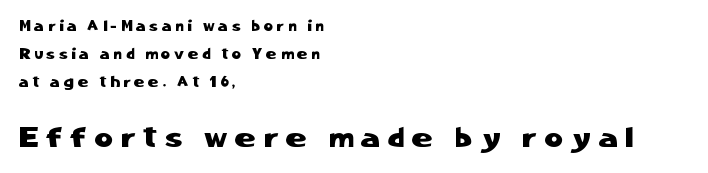
Q: Is the text italic (slanted)? A: No, it is upright.
Q: Is the typeface a serif or a sans-serif typeface? A: Sans-serif.
Q: Is the text underlined? A: No.
Q: How is the paragraph aligned? A: Left-aligned.
Q: Is the spacing between letters normal or unusually wide? A: Unusually wide.
Q: Is the spacing between lines tight, normal or loose? A: Loose.
Q: Which block of text is set in a larger size, the first (top) or the second (bottom)? A: The second (bottom) one.
Q: Width (condensed, normal, or wide)? A: Normal.
Q: Stroke contrast? A: Low.
Q: x-height? A: Medium.
Q: Monospaced? A: No.
